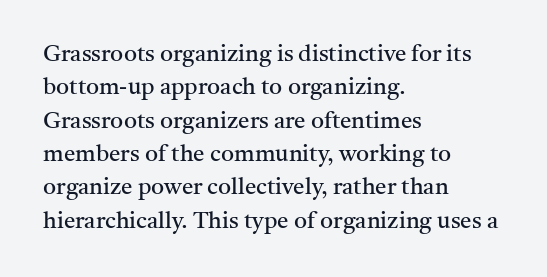
Q: Is the text bold? A: No.
Q: Is the text italic (slanted)? A: No, it is upright.
Q: Is the text underlined? A: No.
Q: How is the paragraph aligned? A: Left-aligned.
Q: Is the spacing between letters normal or unusually wide? A: Normal.
Q: Is the spacing between lines tight, normal or loose? A: Normal.
